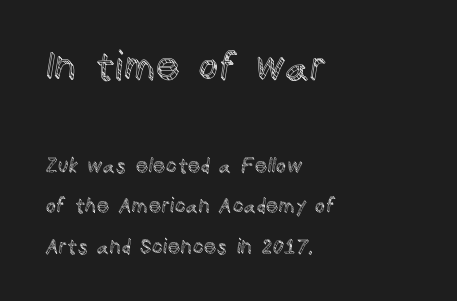
Each new line begins a long way beneath the previous one. The string is rendered with underlining switched off. Students, note that the glyphs here touch the page at normal intervals. All the whitespace from short lines collects on the right.
